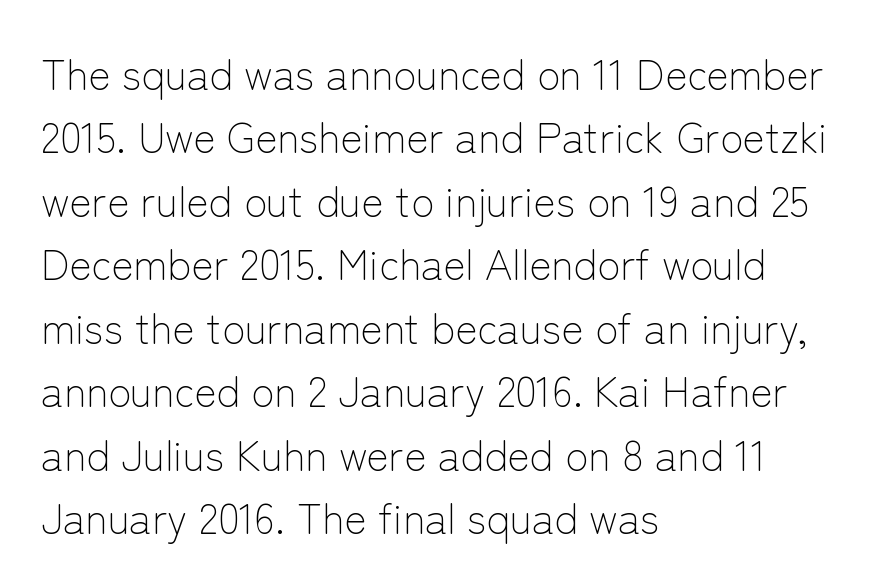
Q: Is the text bold? A: No.
Q: Is the text italic (slanted)? A: No, it is upright.
Q: Is the typeface a serif or a sans-serif typeface? A: Sans-serif.
Q: Is the text underlined? A: No.
Q: How is the paragraph aligned? A: Left-aligned.
Q: Is the spacing between letters normal or unusually wide? A: Normal.
Q: Is the spacing between lines tight, normal or loose? A: Normal.
Q: Width (condensed, normal, or wide)? A: Normal.
Q: Stroke contrast? A: Low.
Q: x-height? A: Medium.
Q: Monospaced? A: No.
